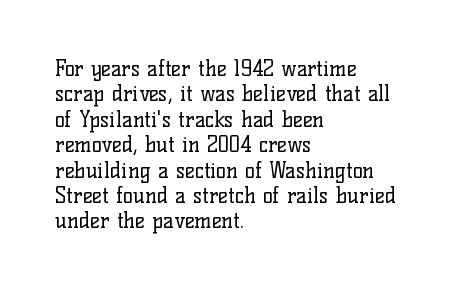
{"italic": "no", "bold": "no", "underline": "no", "align": "left", "line_spacing_ratio": 1.21, "letter_spacing": "normal", "letter_spacing_em": 0.0, "glyph_px": 21}
